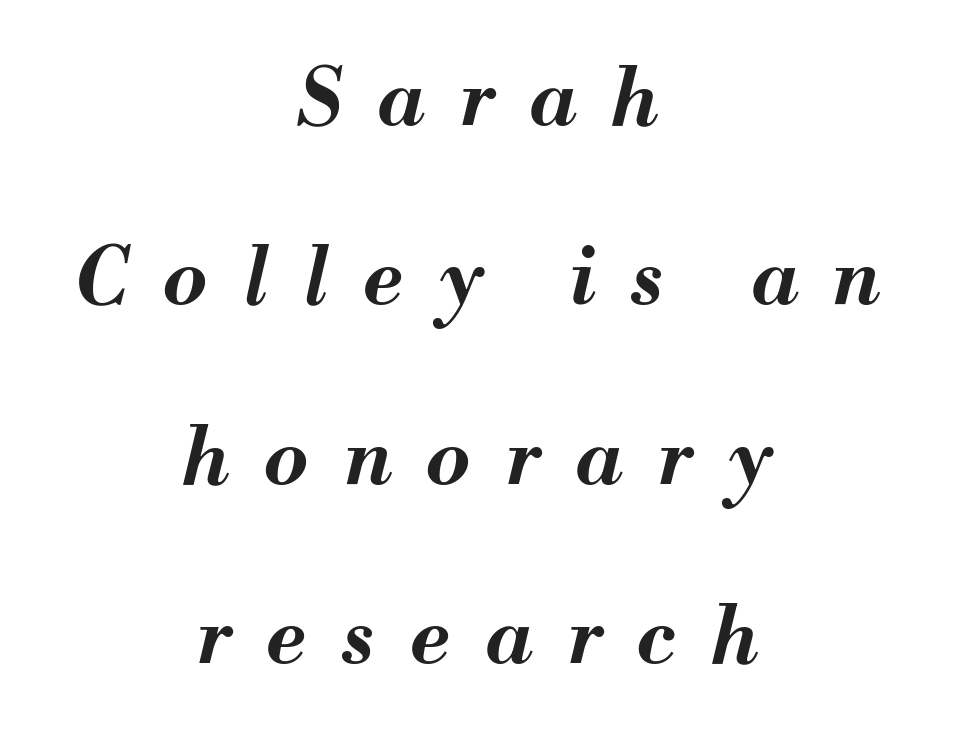
Q: Is the text bold? A: Yes.
Q: Is the text italic (slanted)? A: Yes, it leans right by about 13 degrees.
Q: Is the text underlined? A: No.
Q: How is the paragraph aligned? A: Centered.
Q: Is the spacing between letters normal or unusually wide? A: Unusually wide.
Q: Is the spacing between lines tight, normal or loose? A: Loose.
Q: Width (condensed, normal, or wide)? A: Normal.
Q: Stroke contrast? A: Medium.
Q: x-height? A: Small.
Q: Monospaced? A: No.
